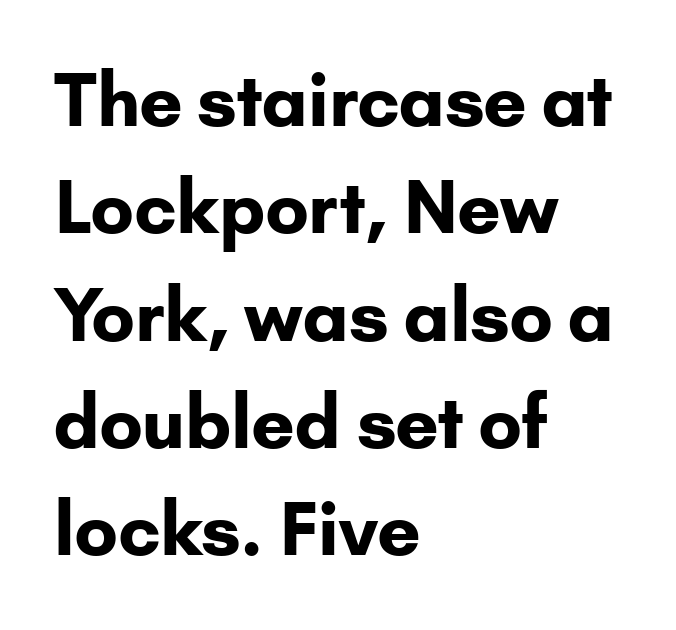
These lines keep a tight, regular rhythm from letter to letter. Is the block centered? No — it sits flush against the left margin. I'd call this a sans setting — the letters go barefoot. The passage shown is typed in a proportional face where columns would drift. The area under the type is left untouched.
